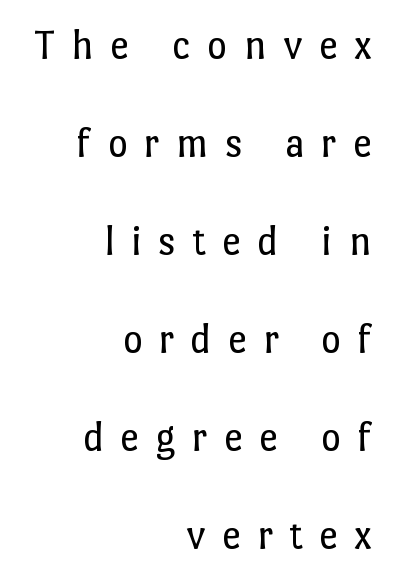
Q: Is the text bold? A: No.
Q: Is the text italic (slanted)? A: No, it is upright.
Q: Is the text underlined? A: No.
Q: How is the paragraph aligned? A: Right-aligned.
Q: Is the spacing between letters normal or unusually wide? A: Unusually wide.
Q: Is the spacing between lines tight, normal or loose? A: Loose.
Q: Width (condensed, normal, or wide)? A: Normal.
Q: Stroke contrast? A: Low.
Q: x-height? A: Medium.
Q: Monospaced? A: No.
